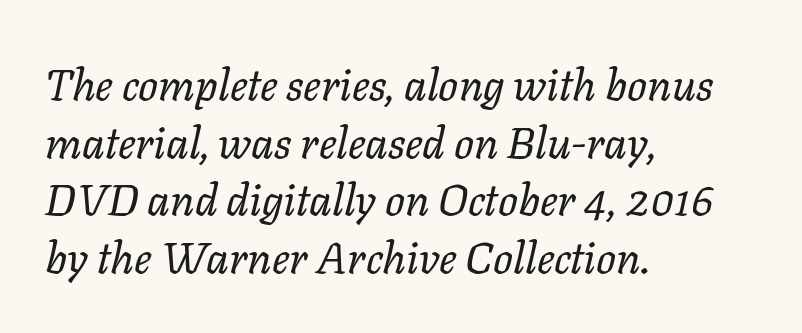
{"italic": "yes", "lean": "right", "slant_degrees": 11, "bold": "no", "weight": "regular", "width": "normal", "stroke_contrast": "low", "x_height": "medium", "monospaced": "no", "underline": "no", "align": "left", "line_spacing": "normal", "line_spacing_ratio": 1.31, "letter_spacing": "normal", "letter_spacing_em": 0.0, "glyph_px": 44}
